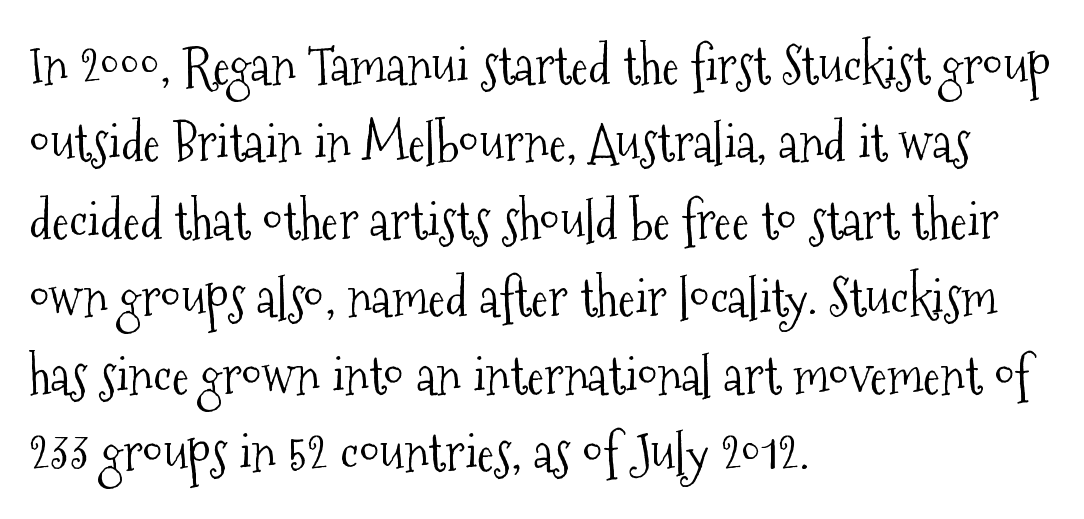
Q: Is the text bold? A: No.
Q: Is the text italic (slanted)? A: No, it is upright.
Q: Is the typeface a serif or a sans-serif typeface? A: Serif.
Q: Is the text underlined? A: No.
Q: How is the paragraph aligned? A: Left-aligned.
Q: Is the spacing between letters normal or unusually wide? A: Normal.
Q: Is the spacing between lines tight, normal or loose? A: Normal.
Q: Width (condensed, normal, or wide)? A: Condensed.
Q: Stroke contrast? A: Medium.
Q: x-height? A: Medium.
Q: Monospaced? A: No.
